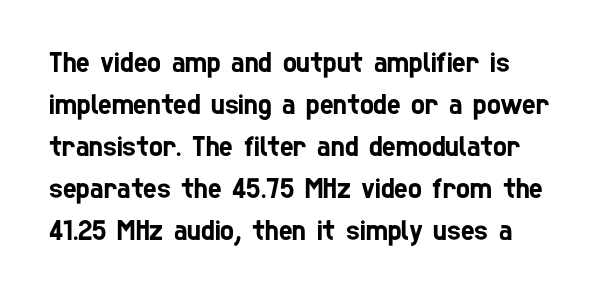
Nothing sits at the stroke ends, so this counts as sans-serif. Evenly set lines give the paragraph a standard silhouette. Is the letter spacing exaggerated? No — it looks like the ordinary default. The space directly below the letters is spotless. Spacing verdict: proportional, widths tailored to each character.
